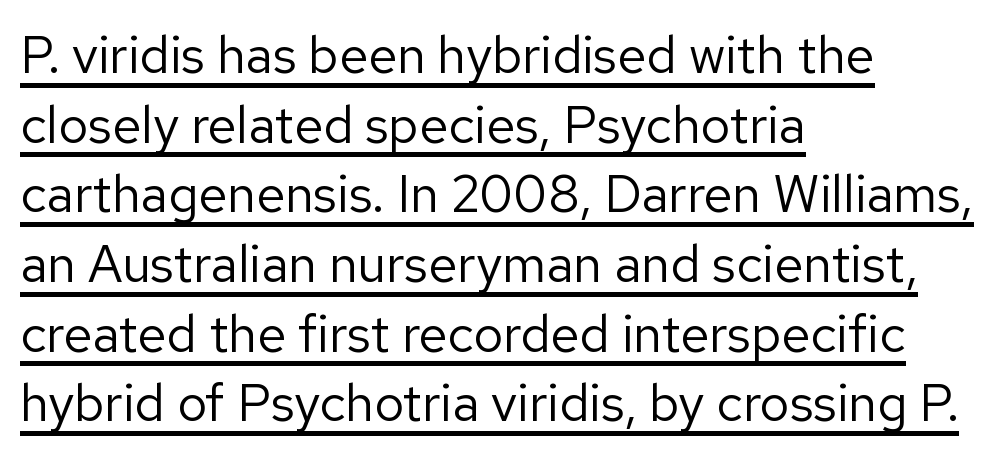
The image shows 52 px regular-weight sans-serif type, upright; set left-aligned, normal line spacing (1.34x), normal letter spacing, underlined; low stroke contrast and a medium x-height.
